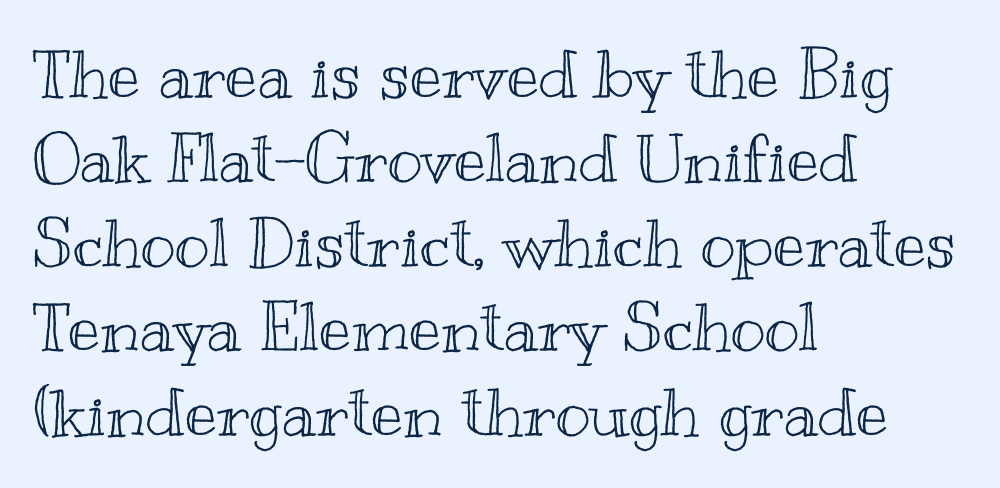
{"italic": "no", "width": "wide", "x_height": "small", "monospaced": "no", "underline": "no", "align": "left", "line_spacing": "normal", "line_spacing_ratio": 1.26, "letter_spacing": "normal", "letter_spacing_em": 0.0, "glyph_px": 67}
